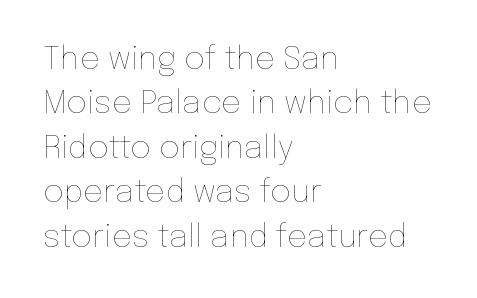
{"italic": "no", "bold": "no", "weight": "thin", "width": "normal", "stroke_contrast": "low", "x_height": "medium", "monospaced": "no", "underline": "no", "align": "left", "line_spacing": "normal", "line_spacing_ratio": 1.39, "letter_spacing": "normal", "letter_spacing_em": 0.0, "glyph_px": 32}
